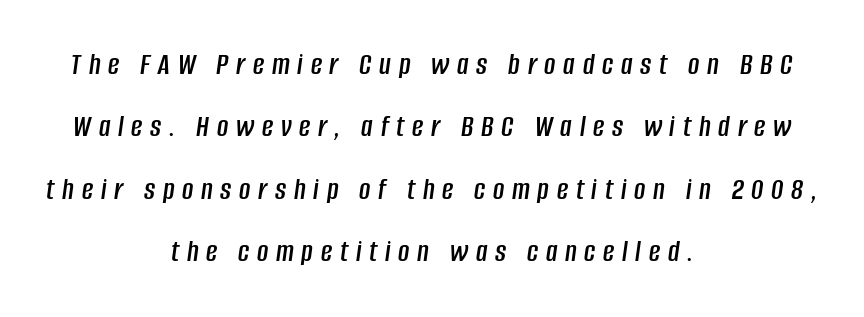
Q: Is the text italic (slanted)? A: Yes, it leans right by about 8 degrees.
Q: Is the text underlined? A: No.
Q: How is the paragraph aligned? A: Centered.
Q: Is the spacing between letters normal or unusually wide? A: Unusually wide.
Q: Is the spacing between lines tight, normal or loose? A: Loose.
Q: Width (condensed, normal, or wide)? A: Condensed.
Q: Stroke contrast? A: Low.
Q: x-height? A: Large.
Q: Monospaced? A: No.
